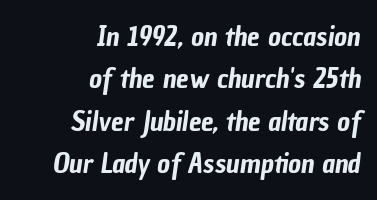
Character widths vary here, with narrow letters taking less room than wide ones. There is no visible air inserted between adjacent glyphs. How would I describe the line gaps? Plain and ordinary. The glyphs are unaccompanied by any horizontal stroke below them.
